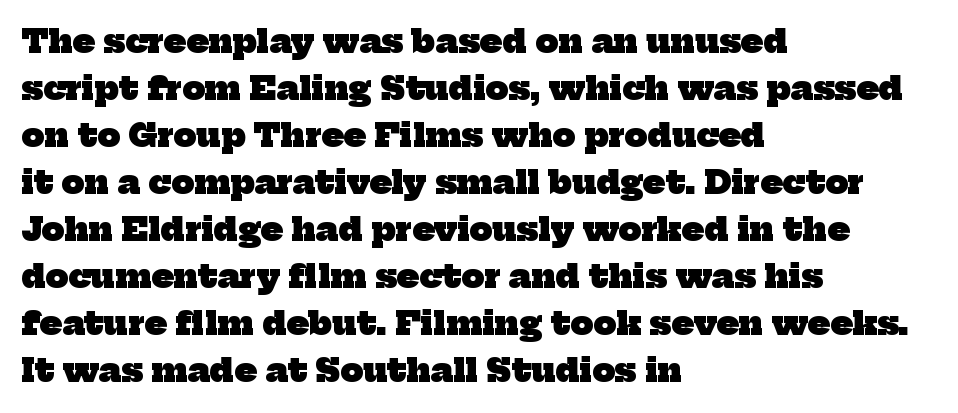
The image shows 32 px heavy serif type; set left-aligned, normal line spacing (1.47x), normal letter spacing, not underlined; low stroke contrast and a medium x-height.
